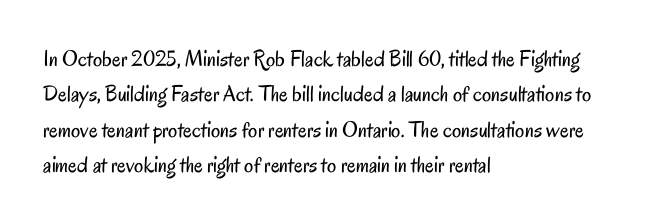
The face looks like a standard text weight, possibly lighter. Vertical strokes here are truly vertical. These lines keep a tight, regular rhythm from letter to letter. Leading matches the norm, producing a regular column. Left-aligned paragraph, ragged on the right. The space directly below the letters is spotless.
